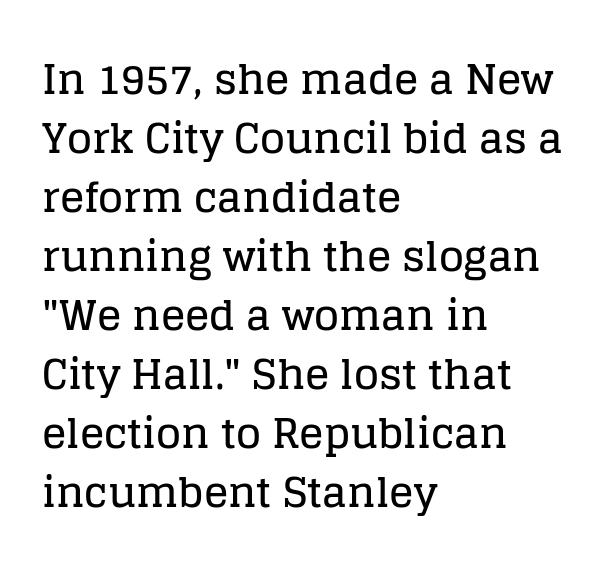
{"serif": "yes", "italic": "no", "width": "normal", "stroke_contrast": "low", "x_height": "large", "monospaced": "no", "underline": "no", "align": "left", "line_spacing": "normal", "line_spacing_ratio": 1.44, "letter_spacing": "normal", "letter_spacing_em": 0.0, "glyph_px": 41}
